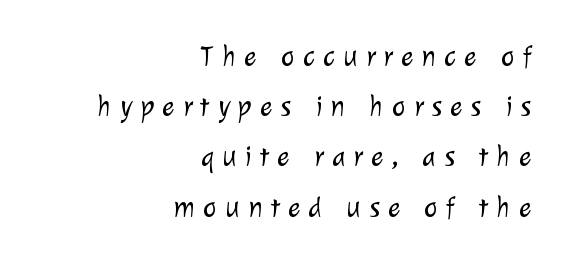
{"serif": "no", "bold": "no", "weight": "light", "width": "normal", "stroke_contrast": "low", "x_height": "medium", "monospaced": "no", "underline": "no", "align": "right", "line_spacing_ratio": 1.73, "letter_spacing": "wide", "letter_spacing_em": 0.28, "glyph_px": 29}
